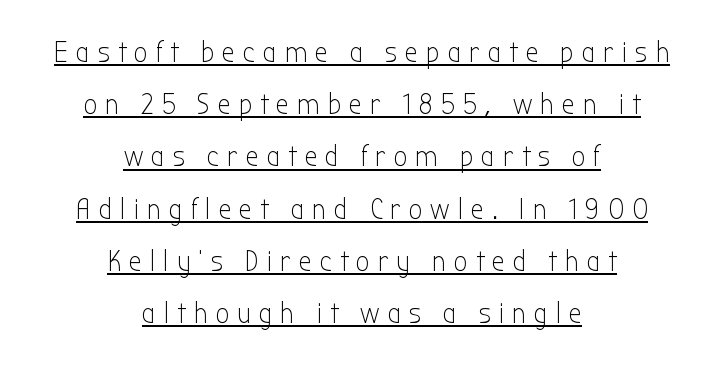
{"serif": "no", "italic": "no", "bold": "no", "weight": "light", "width": "condensed", "stroke_contrast": "low", "x_height": "medium", "monospaced": "no", "underline": "yes", "align": "center", "line_spacing_ratio": 1.8, "letter_spacing": "wide", "letter_spacing_em": 0.28, "glyph_px": 29}
